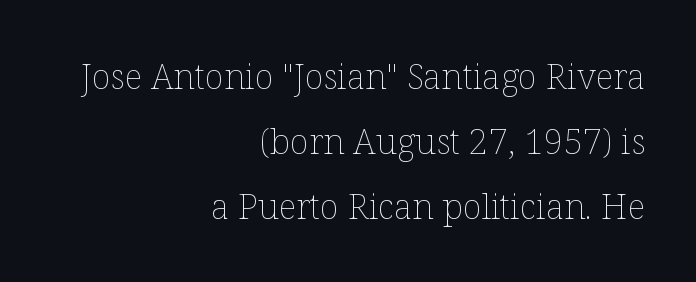
Q: Is the text bold? A: No.
Q: Is the text italic (slanted)? A: No, it is upright.
Q: Is the text underlined? A: No.
Q: How is the paragraph aligned? A: Right-aligned.
Q: Is the spacing between letters normal or unusually wide? A: Normal.
Q: Width (condensed, normal, or wide)? A: Normal.
Q: Stroke contrast? A: Low.
Q: x-height? A: Medium.
Q: Monospaced? A: No.
